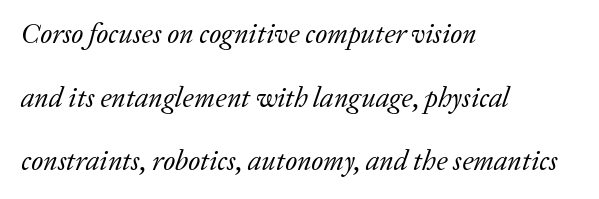
{"serif": "yes", "italic": "yes", "lean": "right", "slant_degrees": 20, "bold": "no", "weight": "regular", "width": "normal", "stroke_contrast": "low", "x_height": "medium", "monospaced": "no", "underline": "no", "align": "left", "line_spacing": "loose", "line_spacing_ratio": 2.27, "letter_spacing": "normal", "letter_spacing_em": 0.0, "glyph_px": 28}
